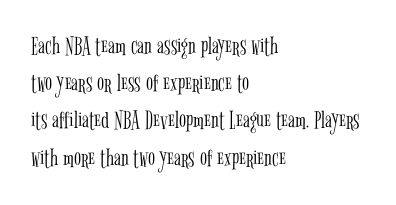
The rendering anchors every line to the left-hand side. A clean baseline with only descenders dipping below it. No chunkiness to these letters — they're not bold. Leading matches the norm, producing a regular column. Ascenders rise straight up at ninety degrees. Nobody touched the tracking dial on this one.
